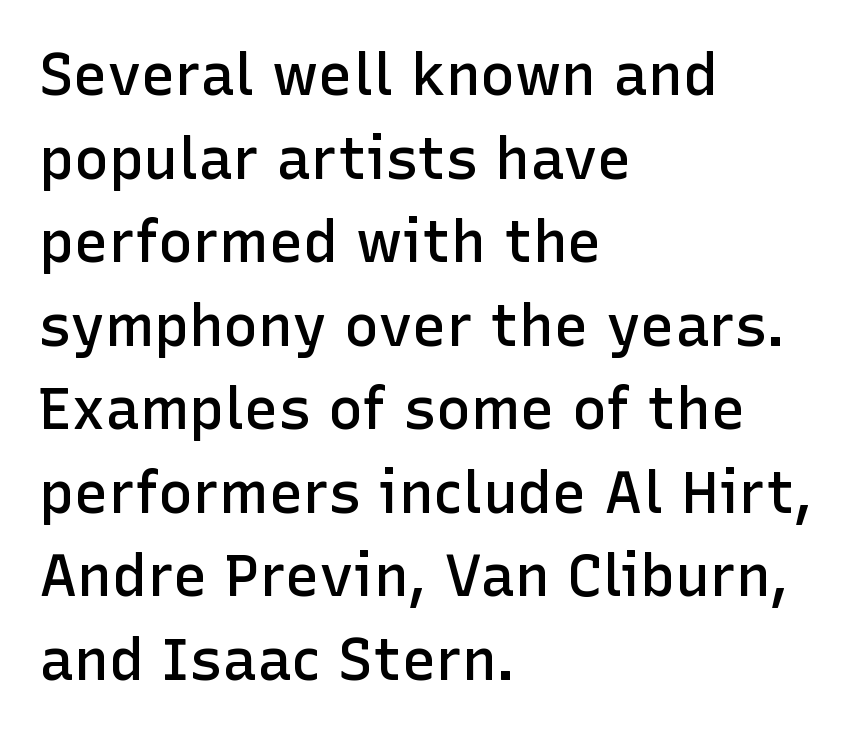
The image shows 58 px semibold sans-serif type, upright; set left-aligned, normal line spacing (1.44x), normal letter spacing, not underlined; low stroke contrast and a medium x-height.
